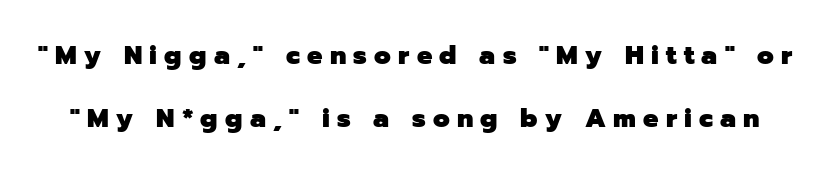
{"italic": "no", "bold": "yes", "underline": "no", "line_spacing": "loose", "line_spacing_ratio": 2.35, "letter_spacing": "wide", "letter_spacing_em": 0.27, "glyph_px": 27}
